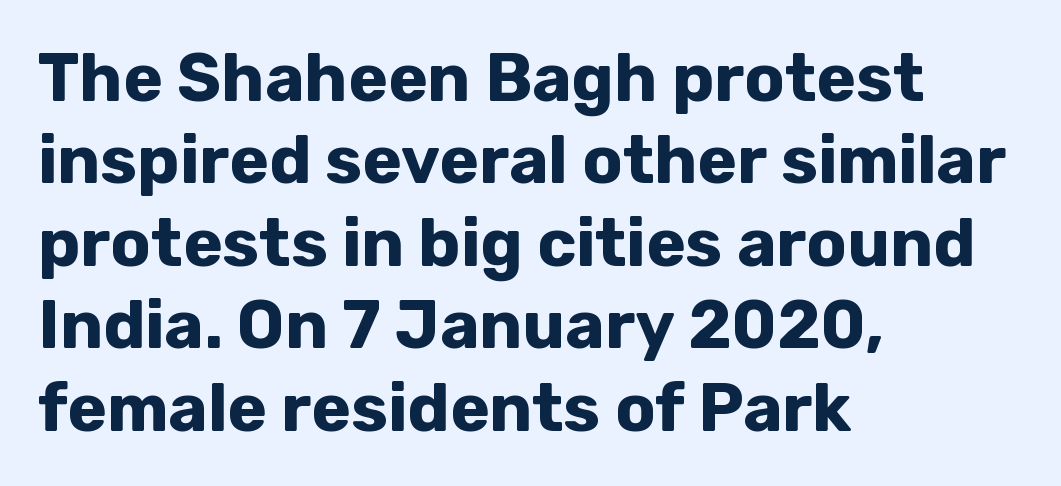
The specimen omits any rule beneath the text block's lines. All the whitespace from short lines collects on the right. The specimen reads as upright at a glance. A typesetter would call this proportional, since set widths differ per character.
